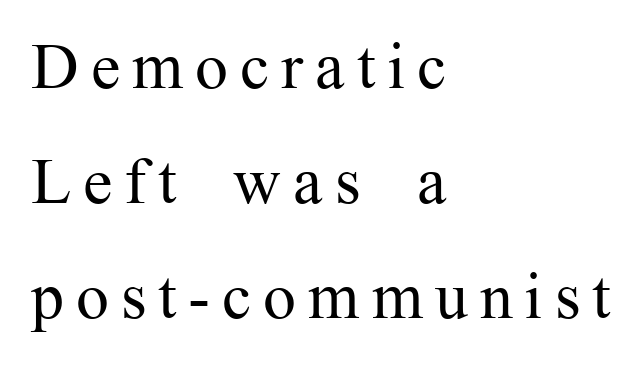
Q: Is the text bold? A: No.
Q: Is the text italic (slanted)? A: No, it is upright.
Q: Is the typeface a serif or a sans-serif typeface? A: Serif.
Q: Is the text underlined? A: No.
Q: How is the paragraph aligned? A: Left-aligned.
Q: Width (condensed, normal, or wide)? A: Normal.
Q: Stroke contrast? A: Medium.
Q: x-height? A: Medium.
Q: Monospaced? A: No.
